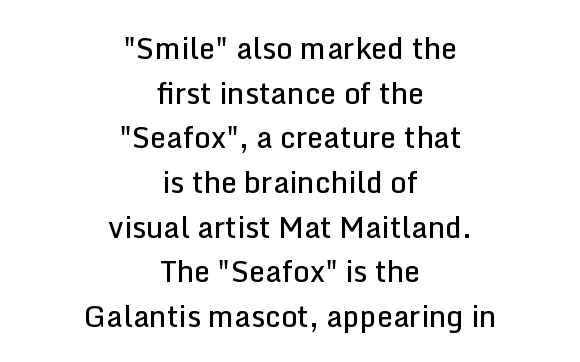
Q: Is the text bold? A: Semi-bold.
Q: Is the text italic (slanted)? A: No, it is upright.
Q: Is the typeface a serif or a sans-serif typeface? A: Sans-serif.
Q: Is the text underlined? A: No.
Q: How is the paragraph aligned? A: Centered.
Q: Is the spacing between letters normal or unusually wide? A: Normal.
Q: Is the spacing between lines tight, normal or loose? A: Normal.
Q: Width (condensed, normal, or wide)? A: Normal.
Q: Stroke contrast? A: Low.
Q: x-height? A: Medium.
Q: Monospaced? A: No.
